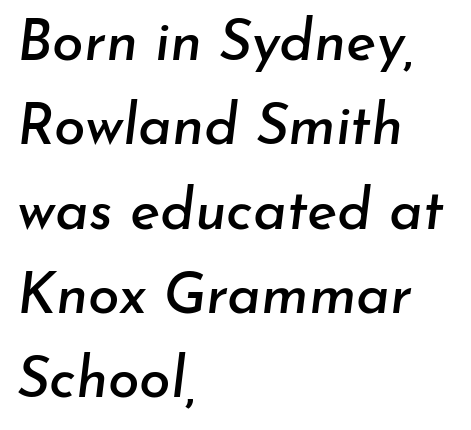
{"italic": "yes", "lean": "right", "slant_degrees": 7, "width": "normal", "stroke_contrast": "low", "x_height": "small", "monospaced": "no", "underline": "no", "align": "left", "line_spacing": "normal", "line_spacing_ratio": 1.48, "letter_spacing": "normal", "letter_spacing_em": 0.0, "glyph_px": 57}
